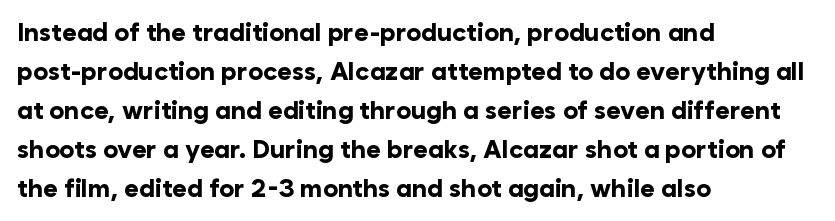
The image shows 25 px bold type, upright; set left-aligned, normal line spacing (1.56x), normal letter spacing, not underlined.
